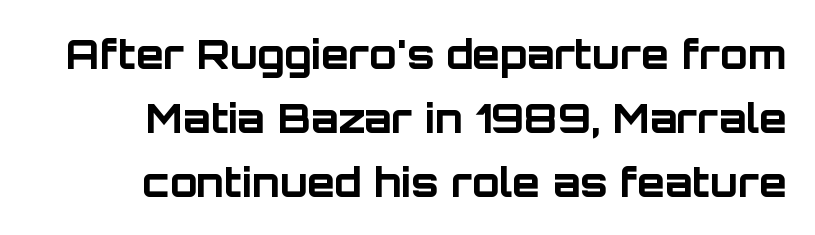
The image shows 40 px bold sans-serif type, upright; set right-aligned, normal line spacing (1.6x), normal letter spacing, not underlined; low stroke contrast and a large x-height.
